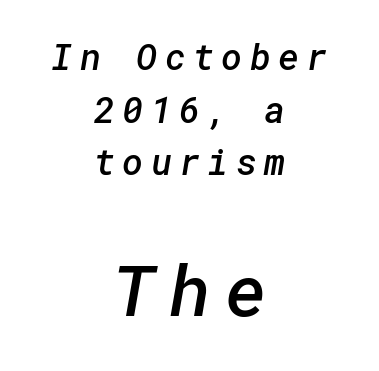
The image shows 71 px semibold sans-serif type; set centered, normal line spacing (1.46x), unusually wide letter spacing (+0.2 em), not underlined; the second (bottom) block is 1.97x larger; low stroke contrast and a medium x-height.
